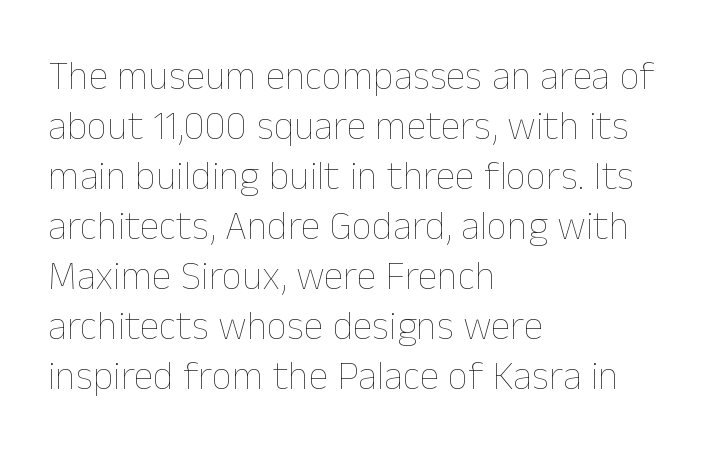
{"italic": "no", "bold": "no", "weight": "thin", "width": "normal", "stroke_contrast": "low", "x_height": "medium", "monospaced": "no", "underline": "no", "align": "left", "line_spacing": "normal", "line_spacing_ratio": 1.25, "letter_spacing": "normal", "letter_spacing_em": 0.0, "glyph_px": 40}
